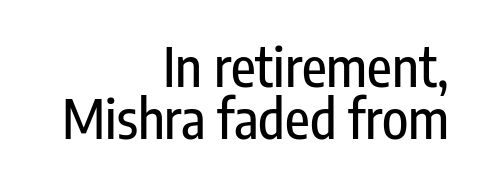
{"serif": "no", "italic": "no", "width": "condensed", "stroke_contrast": "low", "x_height": "medium", "monospaced": "no", "underline": "no", "align": "right", "line_spacing": "tight", "line_spacing_ratio": 0.97, "letter_spacing": "normal", "letter_spacing_em": 0.0, "glyph_px": 54}
